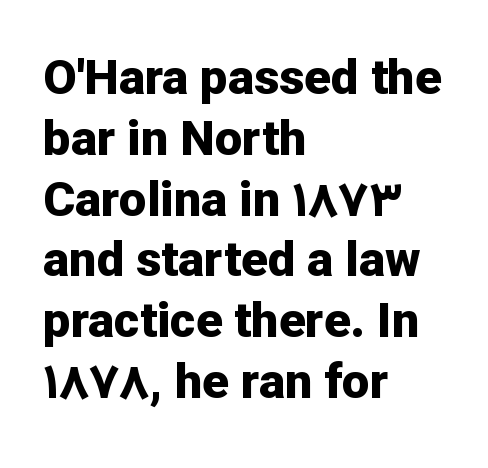
Notice how thick the strokes are: this is what a full bold looks like. In terms of letterspacing, this is plain default setting. Type style note: lacks serifs. Underline: absent. The lines in this sample share a left origin and differ only in where they stop.
